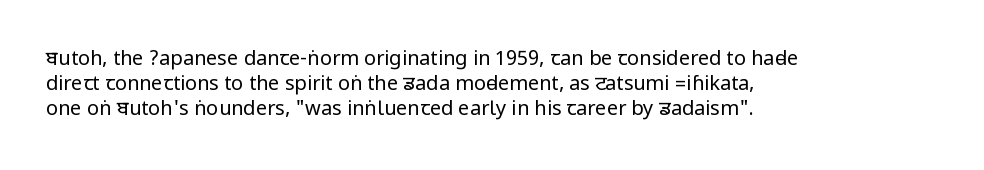
Q: Is the text bold? A: No.
Q: Is the text italic (slanted)? A: No, it is upright.
Q: Is the text underlined? A: No.
Q: How is the paragraph aligned? A: Left-aligned.
Q: Is the spacing between letters normal or unusually wide? A: Normal.
